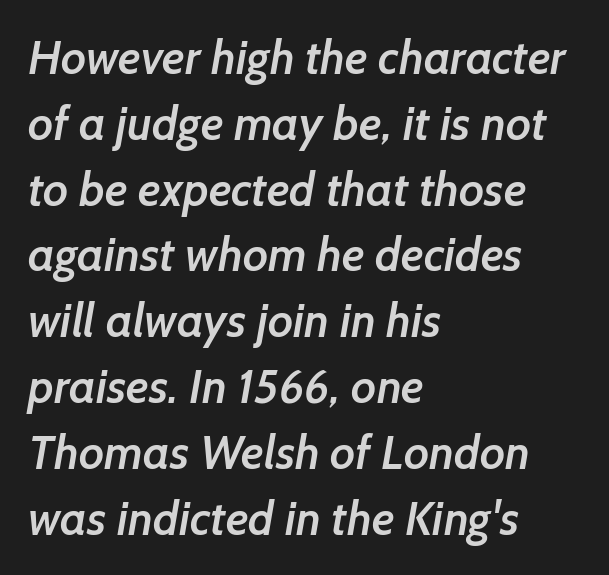
Q: Is the text bold? A: Semi-bold.
Q: Is the typeface a serif or a sans-serif typeface? A: Sans-serif.
Q: Is the text underlined? A: No.
Q: How is the paragraph aligned? A: Left-aligned.
Q: Is the spacing between letters normal or unusually wide? A: Normal.
Q: Is the spacing between lines tight, normal or loose? A: Normal.
Q: Width (condensed, normal, or wide)? A: Normal.
Q: Stroke contrast? A: Low.
Q: x-height? A: Medium.
Q: Monospaced? A: No.
